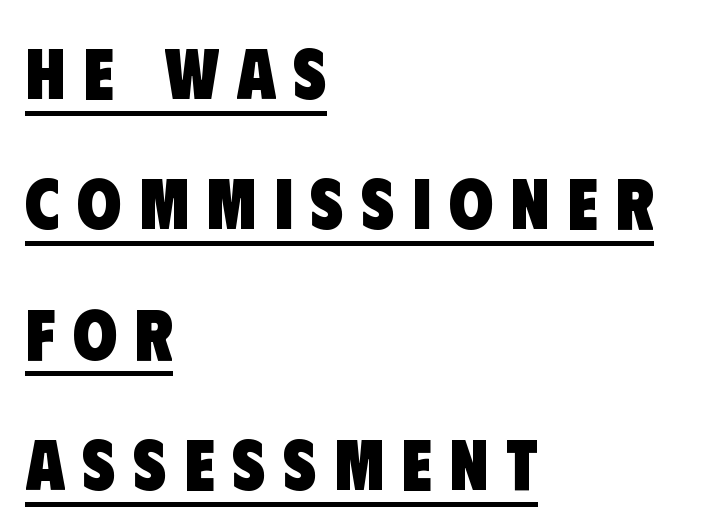
{"serif": "no", "bold": "yes", "weight": "heavy", "width": "condensed", "stroke_contrast": "low", "x_height": "large", "monospaced": "no", "underline": "yes", "align": "left", "line_spacing_ratio": 1.81, "letter_spacing": "wide", "letter_spacing_em": 0.24, "glyph_px": 72}
